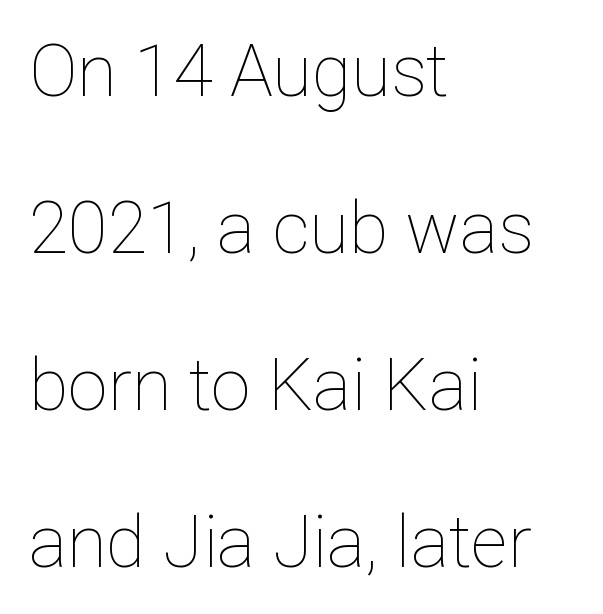
The letters advance in unequal steps, a hallmark of proportional type. The type sits square on the baseline with zero lean. Layout note: lines flush left. The weight would be labelled regular, book, light, or lighter still.
